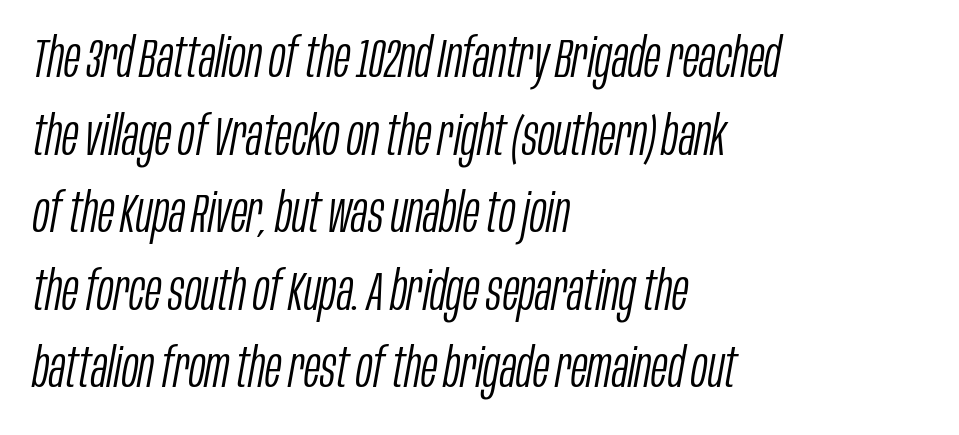
Q: Is the text bold? A: No.
Q: Is the text italic (slanted)? A: Yes, it leans right by about 10 degrees.
Q: Is the text underlined? A: No.
Q: How is the paragraph aligned? A: Left-aligned.
Q: Is the spacing between letters normal or unusually wide? A: Normal.
Q: Is the spacing between lines tight, normal or loose? A: Normal.
Q: Width (condensed, normal, or wide)? A: Condensed.
Q: Stroke contrast? A: Low.
Q: x-height? A: Large.
Q: Monospaced? A: No.
